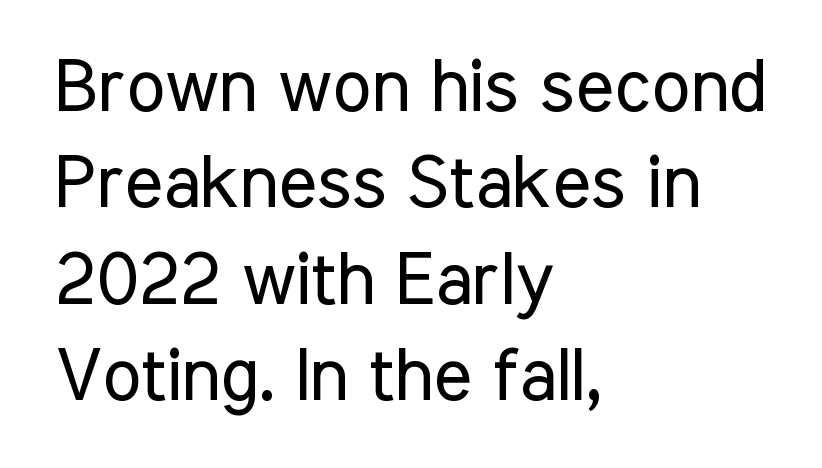
The image shows 73 px regular-weight, condensed sans-serif type, upright; set left-aligned, normal line spacing (1.32x), normal letter spacing, not underlined; low stroke contrast and a medium x-height.
